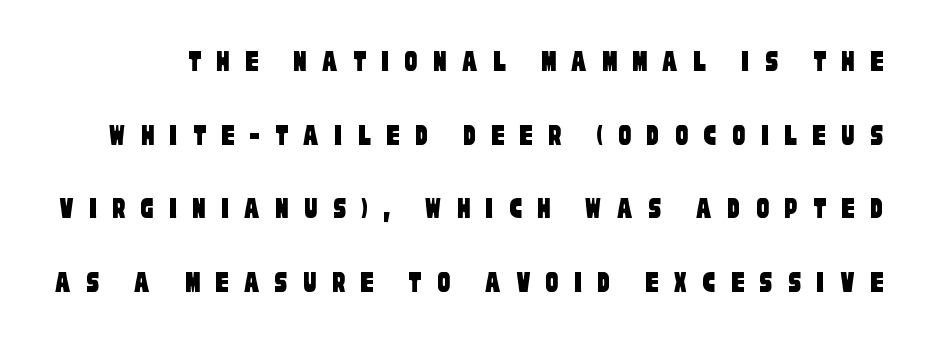
Short note: letters widely spaced. Each letter's strokes conclude bluntly, with no projecting serifs. Rule under the text: the space is simply empty. This sample has the flowing, uneven cadence of proportional lettering. The line-height multiplier appears high, well above default.
